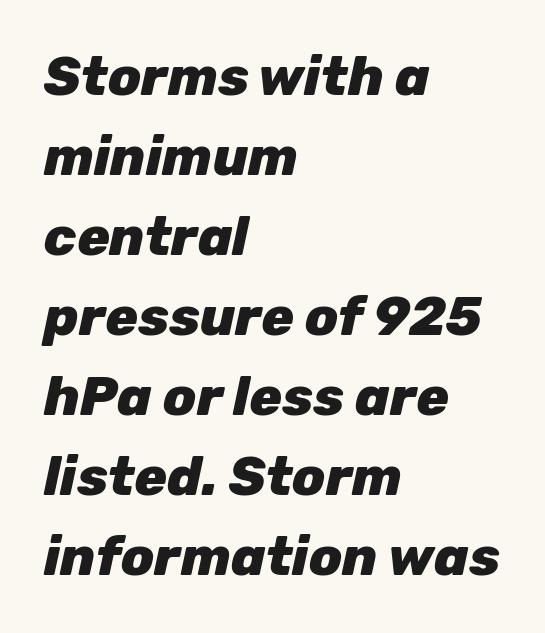
Q: Is the text bold? A: Yes.
Q: Is the text italic (slanted)? A: Yes, it leans right by about 12 degrees.
Q: Is the text underlined? A: No.
Q: How is the paragraph aligned? A: Left-aligned.
Q: Is the spacing between letters normal or unusually wide? A: Normal.
Q: Is the spacing between lines tight, normal or loose? A: Normal.
Q: Width (condensed, normal, or wide)? A: Normal.
Q: Stroke contrast? A: Low.
Q: x-height? A: Medium.
Q: Monospaced? A: No.
